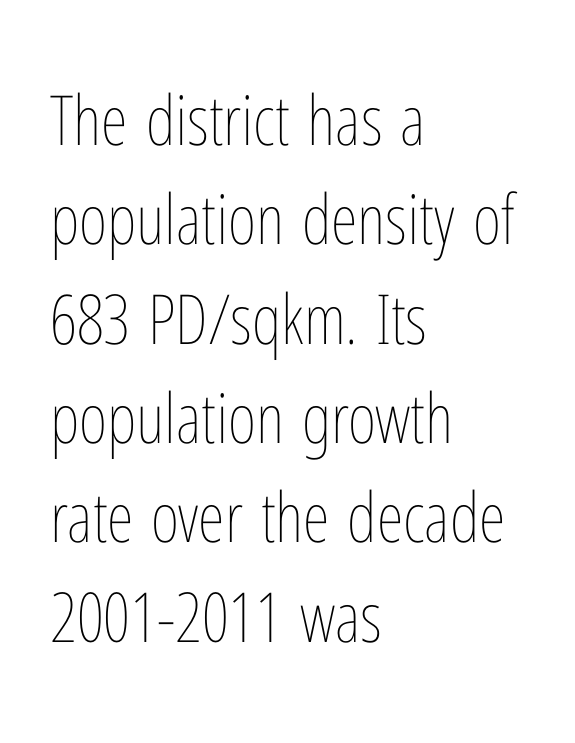
Q: Is the text bold? A: No.
Q: Is the text italic (slanted)? A: No, it is upright.
Q: Is the text underlined? A: No.
Q: How is the paragraph aligned? A: Left-aligned.
Q: Is the spacing between letters normal or unusually wide? A: Normal.
Q: Is the spacing between lines tight, normal or loose? A: Normal.
Q: Width (condensed, normal, or wide)? A: Condensed.
Q: Stroke contrast? A: Low.
Q: x-height? A: Medium.
Q: Monospaced? A: No.
